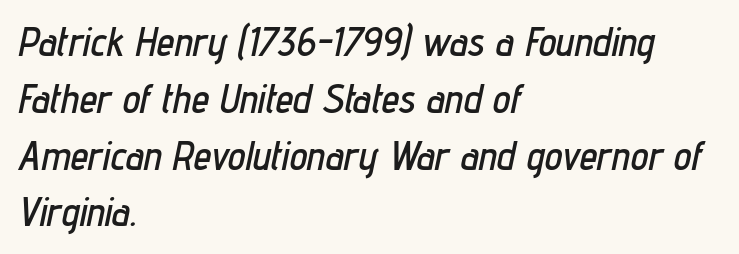
This rendering uses left alignment, leaving the right contour irregular. The typography opts for an oblique posture over an upright one. The type is set solid horizontally, with unmodified tracking. The passage shown is typed in a proportional face where columns would drift.
